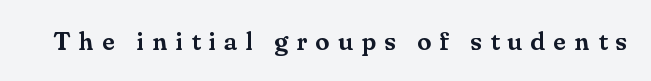
{"italic": "no", "underline": "no", "letter_spacing": "wide", "letter_spacing_em": 0.31, "glyph_px": 26}
